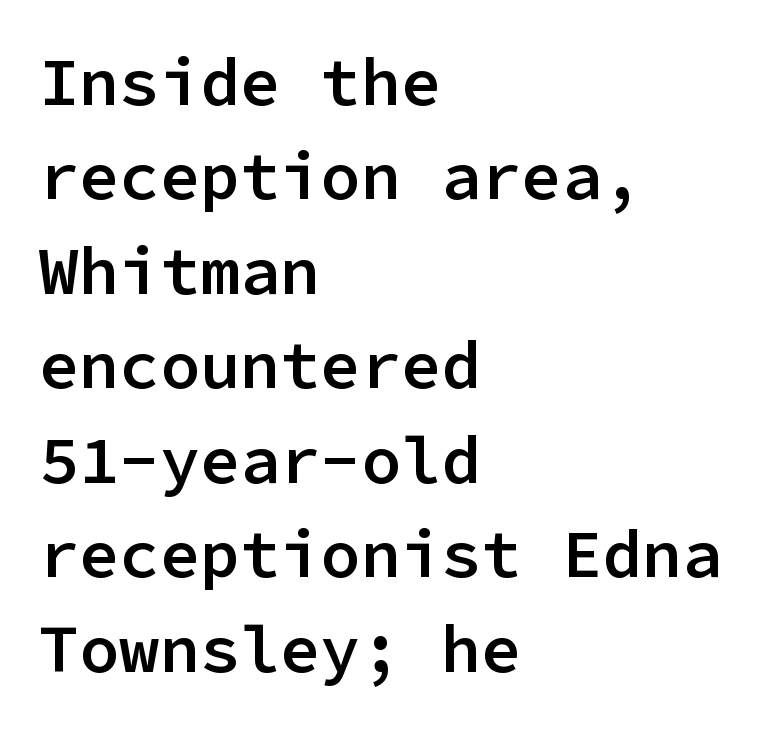
The image shows 67 px semibold sans-serif type, upright, monospaced; set left-aligned, normal line spacing (1.41x), normal letter spacing, not underlined; low stroke contrast and a medium x-height.
